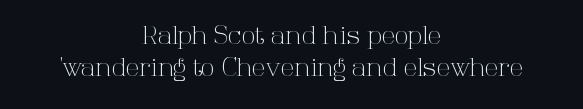
{"italic": "no", "bold": "no", "underline": "no", "align": "center", "line_spacing": "normal", "line_spacing_ratio": 1.29, "letter_spacing": "normal", "letter_spacing_em": 0.0, "glyph_px": 25}
